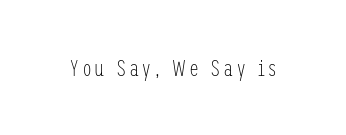
Honestly, there is no underline to notice here at all. This is roman type, the default non-slanted kind. Weight: not bold — regular or lighter.
